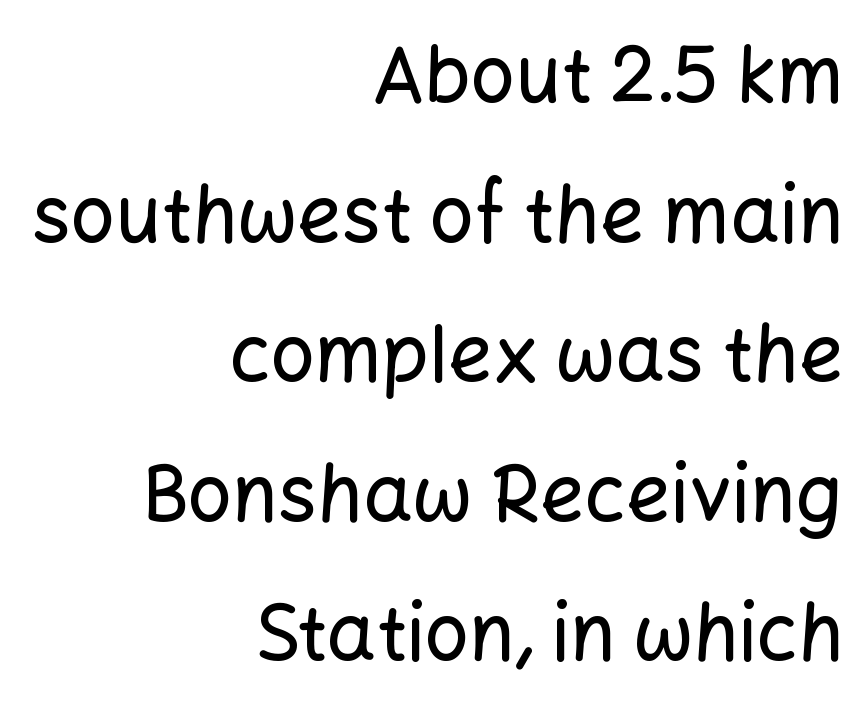
The image shows 78 px sans-serif type, upright; set right-aligned, line spacing 1.79x, normal letter spacing, not underlined; low stroke contrast and a medium x-height.
